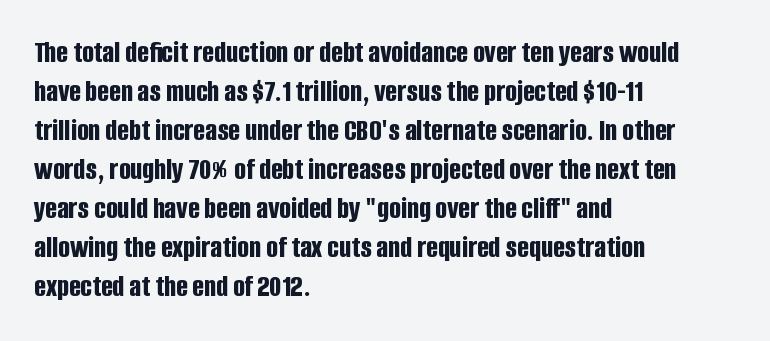
Q: Is the text bold? A: Yes.
Q: Is the text italic (slanted)? A: No, it is upright.
Q: Is the typeface a serif or a sans-serif typeface? A: Sans-serif.
Q: Is the text underlined? A: No.
Q: How is the paragraph aligned? A: Left-aligned.
Q: Is the spacing between letters normal or unusually wide? A: Normal.
Q: Is the spacing between lines tight, normal or loose? A: Normal.
Q: Width (condensed, normal, or wide)? A: Condensed.
Q: Stroke contrast? A: Low.
Q: x-height? A: Large.
Q: Monospaced? A: No.
